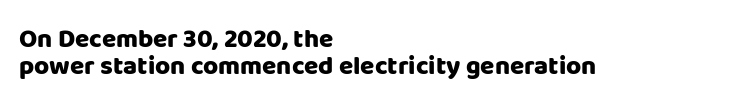
A classic flush-left, rag-right setting is used for this passage. On the weight axis this lands at bold, roughly 700. The space between consecutive lines is stingy. Letter spacing: default. Ordinary non-slanted type is in use.
